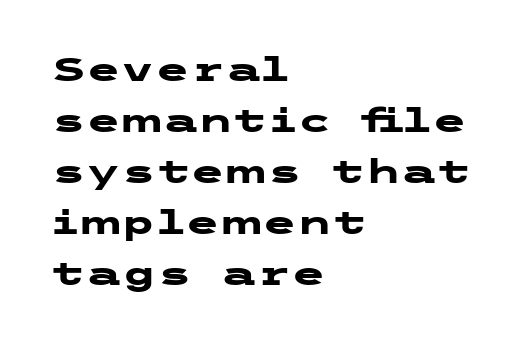
Observe the absence of serifs on each vertical stroke in this sample. Chunky letters — that's bold for sure. The rows are spaced the way most documents space them. This rendering leaves character spacing at its baseline value.
